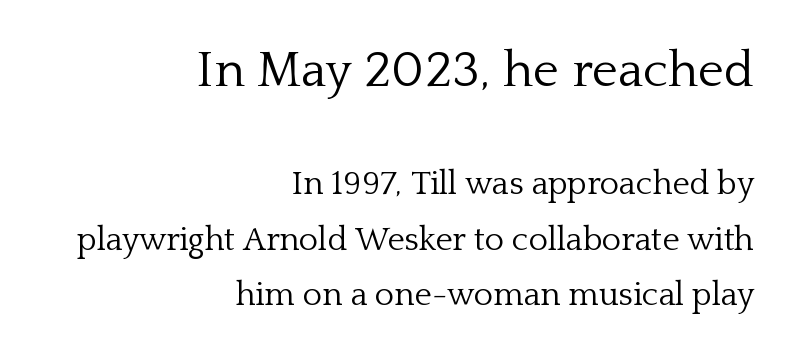
The image shows 50 px light serif type, upright; set right-aligned, normal line spacing (1.67x), normal letter spacing, not underlined; the first (top) block is 1.52x larger; low stroke contrast and a medium x-height.
